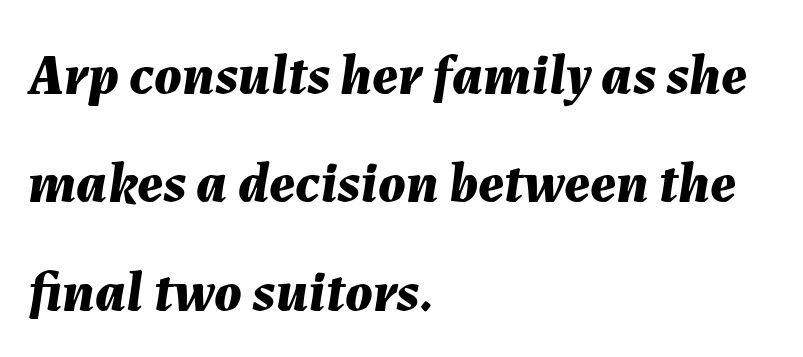
The image shows 57 px bold type, italic (leaning right); set left-aligned, loose line spacing (1.9x), normal letter spacing, not underlined; medium stroke contrast and a medium x-height.
